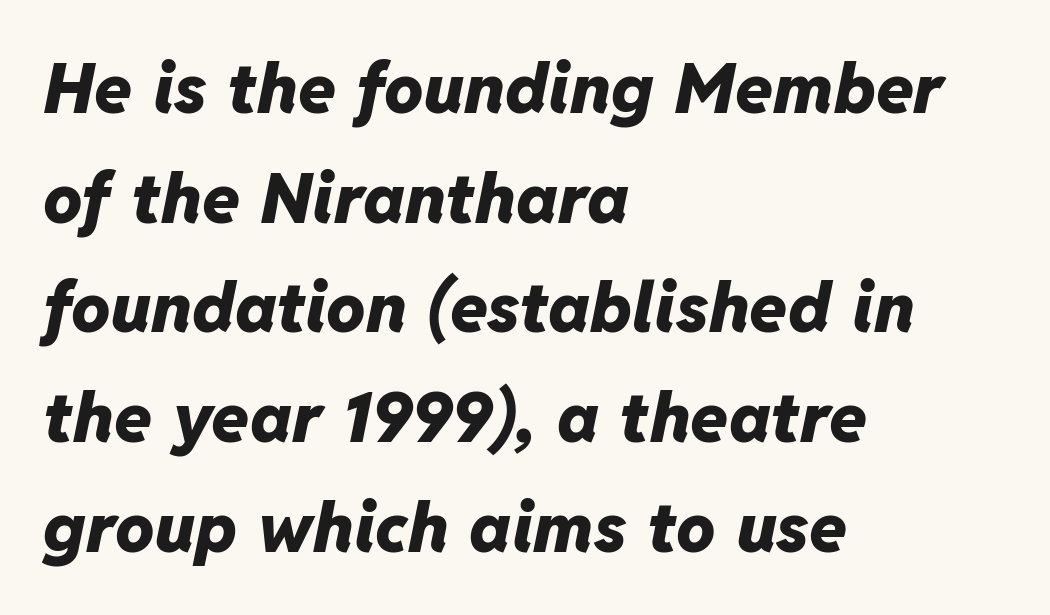
The line texture is even and compact thanks to regular tracking. Varying glyph widths throughout — classic text-font behaviour. There's an unmistakable incline to the writing here. The passage shown is not underscored anywhere.
